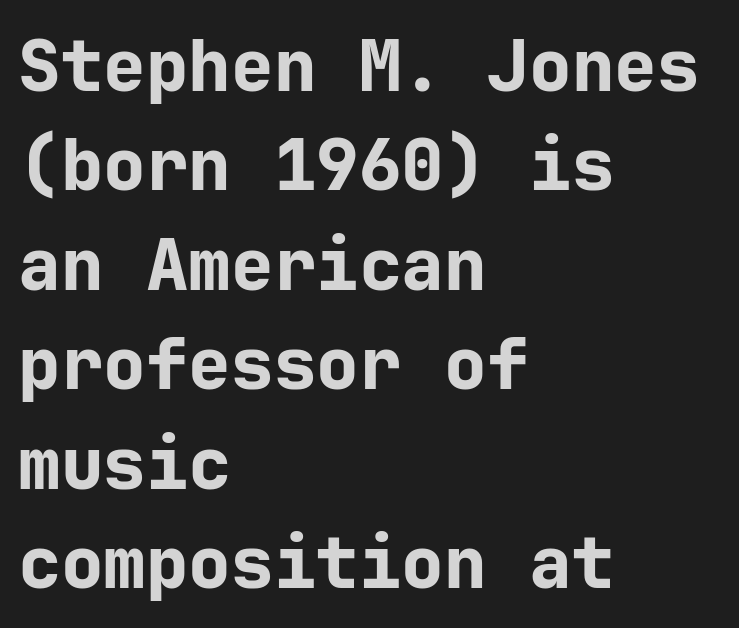
{"serif": "no", "italic": "no", "bold": "yes", "weight": "bold", "width": "normal", "stroke_contrast": "low", "x_height": "medium", "underline": "no", "align": "left", "line_spacing": "normal", "line_spacing_ratio": 1.4, "letter_spacing": "normal", "letter_spacing_em": 0.0, "glyph_px": 71}
